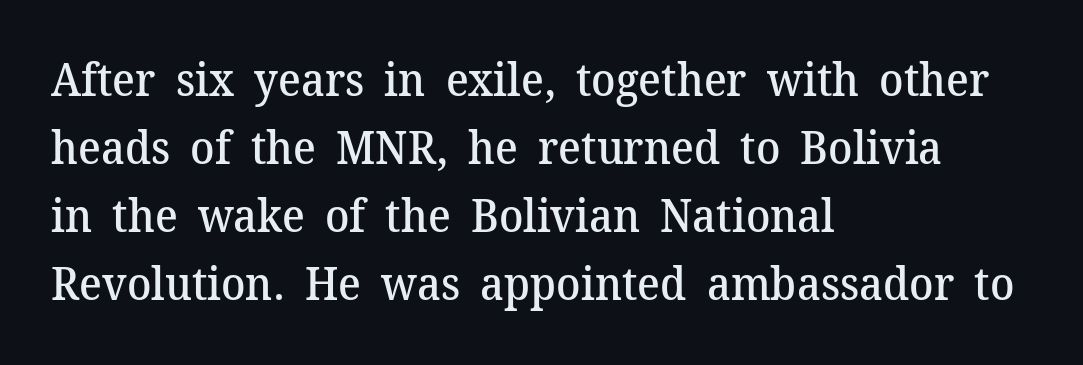
The image shows 45 px semibold serif type, upright; set left-aligned, normal line spacing (1.51x), normal letter spacing, not underlined; medium stroke contrast and a medium x-height.
